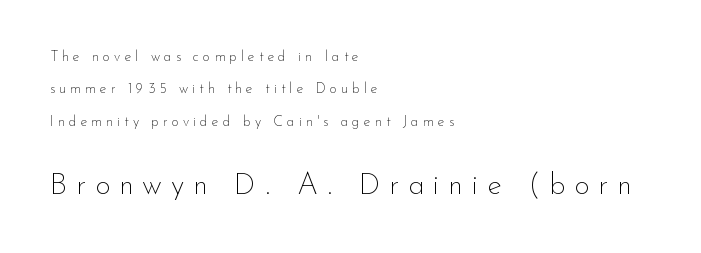
{"serif": "no", "italic": "no", "bold": "no", "weight": "thin", "width": "normal", "stroke_contrast": "low", "x_height": "small", "monospaced": "no", "underline": "no", "align": "left", "line_spacing": "loose", "line_spacing_ratio": 2.31, "letter_spacing": "wide", "letter_spacing_em": 0.29, "larger_block": "second", "size_ratio": 2.14, "glyph_px": 30}
